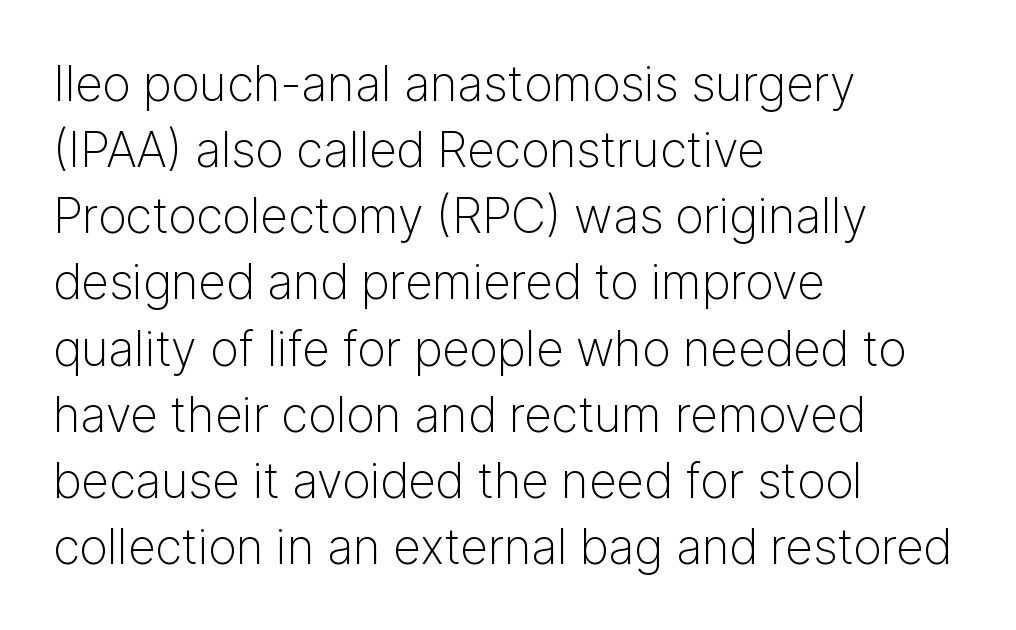
{"serif": "no", "italic": "no", "bold": "no", "weight": "light", "width": "normal", "stroke_contrast": "low", "x_height": "medium", "monospaced": "no", "underline": "no", "align": "left", "line_spacing": "normal", "line_spacing_ratio": 1.35, "letter_spacing": "normal", "letter_spacing_em": 0.0, "glyph_px": 49}
